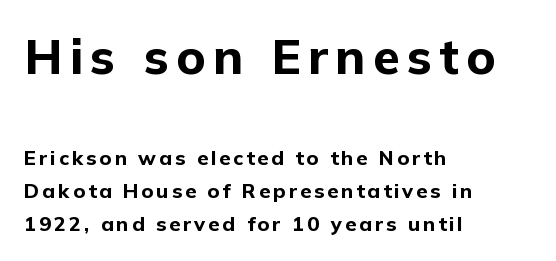
Q: Is the text bold? A: Yes.
Q: Is the text italic (slanted)? A: No, it is upright.
Q: Is the typeface a serif or a sans-serif typeface? A: Sans-serif.
Q: Is the text underlined? A: No.
Q: How is the paragraph aligned? A: Left-aligned.
Q: Is the spacing between lines tight, normal or loose? A: Normal.
Q: Which block of text is set in a larger size, the first (top) or the second (bottom)? A: The first (top) one.
Q: Width (condensed, normal, or wide)? A: Normal.
Q: Stroke contrast? A: Low.
Q: x-height? A: Medium.
Q: Monospaced? A: No.
